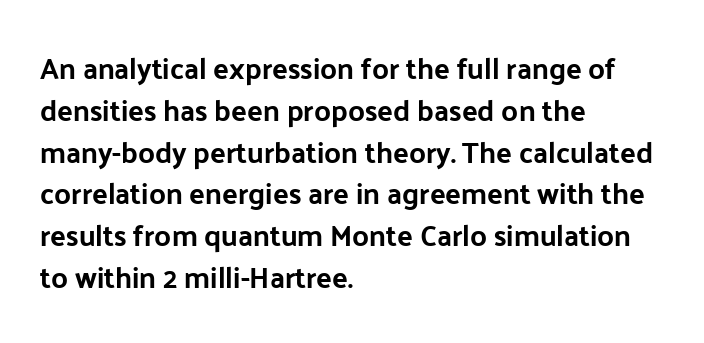
Bare-footed words on every line. You can tell from the bare stems that sans-serif type was used. The type sits square on the baseline with zero lean. You could not count columns in this text — the font is proportionally spaced.
